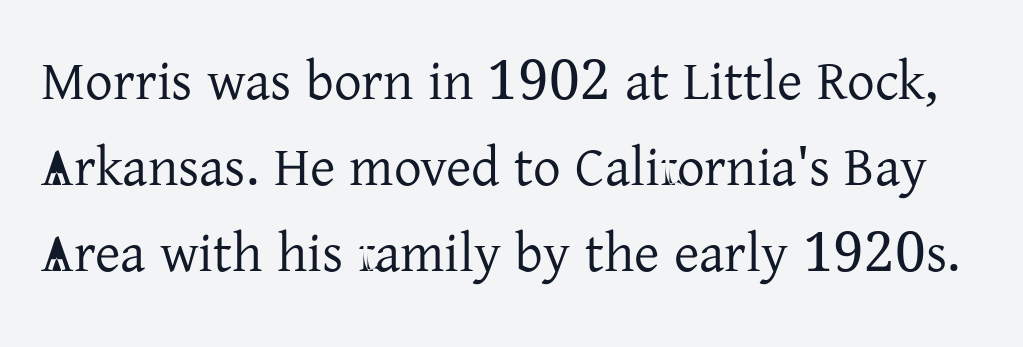
Q: Is the text bold? A: No.
Q: Is the text italic (slanted)? A: No, it is upright.
Q: Is the typeface a serif or a sans-serif typeface? A: Serif.
Q: Is the text underlined? A: No.
Q: Is the spacing between letters normal or unusually wide? A: Normal.
Q: Is the spacing between lines tight, normal or loose? A: Normal.
Q: Width (condensed, normal, or wide)? A: Normal.
Q: Stroke contrast? A: Low.
Q: x-height? A: Medium.
Q: Monospaced? A: No.
